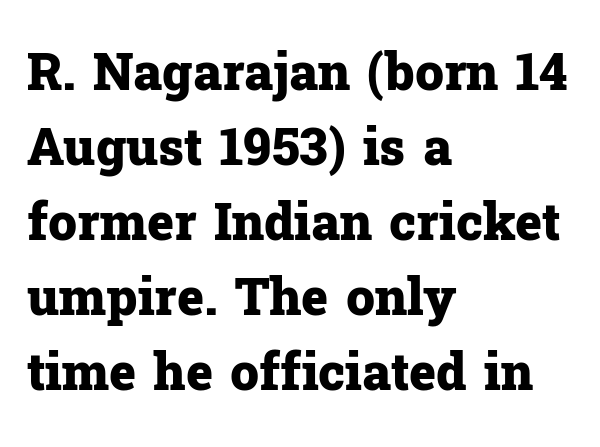
Q: Is the text bold? A: Yes.
Q: Is the text italic (slanted)? A: No, it is upright.
Q: Is the typeface a serif or a sans-serif typeface? A: Serif.
Q: Is the text underlined? A: No.
Q: How is the paragraph aligned? A: Left-aligned.
Q: Is the spacing between letters normal or unusually wide? A: Normal.
Q: Is the spacing between lines tight, normal or loose? A: Normal.
Q: Width (condensed, normal, or wide)? A: Normal.
Q: Stroke contrast? A: Low.
Q: x-height? A: Medium.
Q: Monospaced? A: No.
